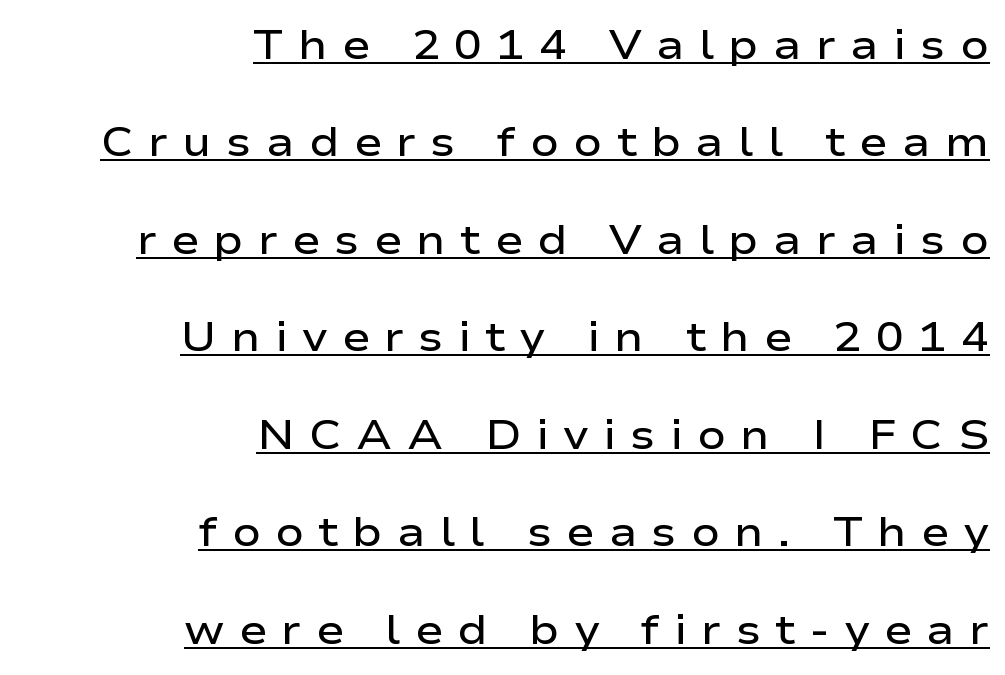
Loose tracking; the words dissolve into strings of separated letters. Looks like regular typesetting: each glyph gets only the width it needs. Note: no serifs on the glyphs. The passage shown is underscored from start to finish. The letters are semibold — heavier than regular but short of a full bold. The lines are quadded right.
